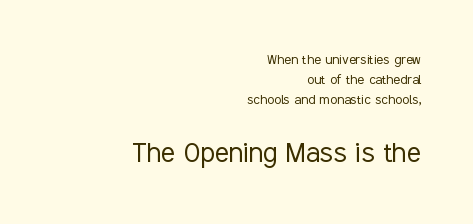
Q: Is the text bold? A: No.
Q: Is the text italic (slanted)? A: No, it is upright.
Q: Is the typeface a serif or a sans-serif typeface? A: Sans-serif.
Q: Is the text underlined? A: No.
Q: How is the paragraph aligned? A: Right-aligned.
Q: Is the spacing between letters normal or unusually wide? A: Normal.
Q: Which block of text is set in a larger size, the first (top) or the second (bottom)? A: The second (bottom) one.
Q: Width (condensed, normal, or wide)? A: Condensed.
Q: Stroke contrast? A: Low.
Q: x-height? A: Medium.
Q: Monospaced? A: No.
